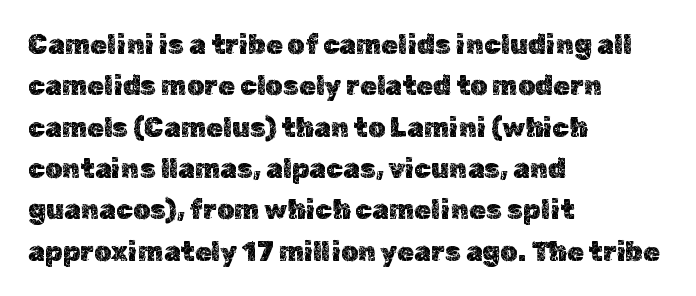
Q: Is the text italic (slanted)? A: No, it is upright.
Q: Is the text underlined? A: No.
Q: How is the paragraph aligned? A: Left-aligned.
Q: Is the spacing between letters normal or unusually wide? A: Normal.
Q: Is the spacing between lines tight, normal or loose? A: Normal.
